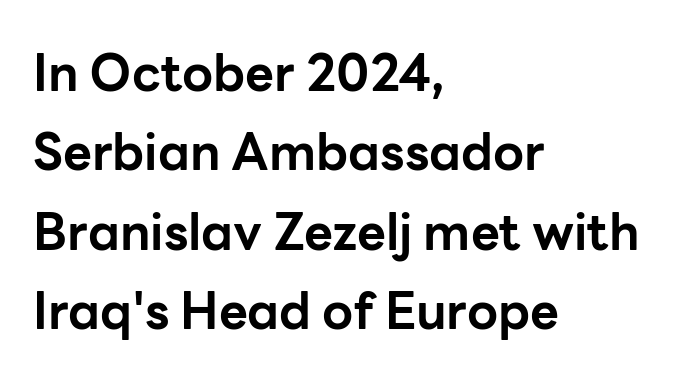
The image shows 50 px bold sans-serif type, upright; set left-aligned, normal line spacing (1.59x), normal letter spacing, not underlined; low stroke contrast and a medium x-height.
